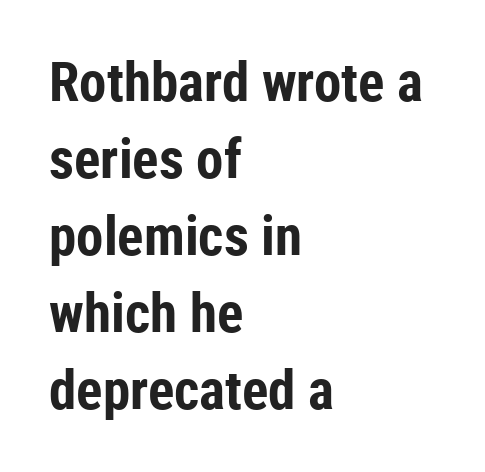
{"serif": "no", "italic": "no", "bold": "yes", "weight": "bold", "width": "condensed", "stroke_contrast": "low", "x_height": "medium", "monospaced": "no", "underline": "no", "align": "left", "line_spacing": "normal", "line_spacing_ratio": 1.4, "letter_spacing": "normal", "letter_spacing_em": 0.0, "glyph_px": 55}
